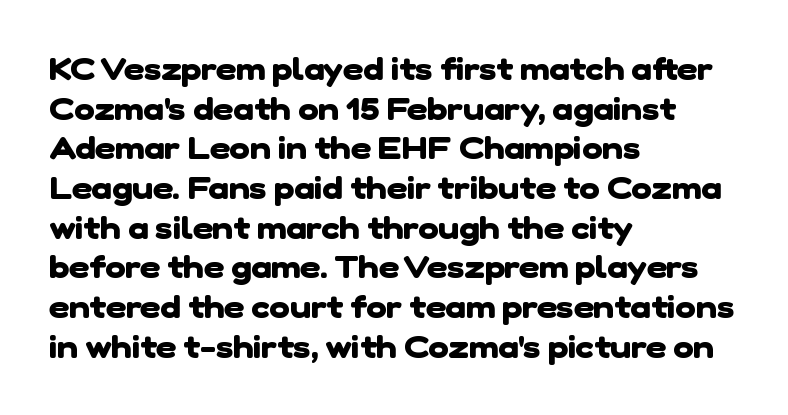
The image shows 31 px heavy sans-serif type; set left-aligned, normal line spacing (1.28x), normal letter spacing, not underlined; low stroke contrast and a medium x-height.
